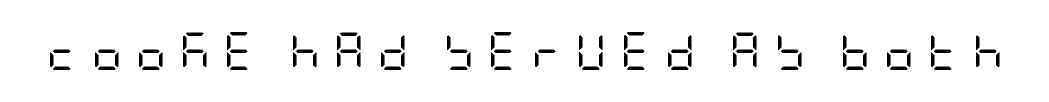
Q: Is the text bold? A: No.
Q: Is the text italic (slanted)? A: No, it is upright.
Q: Is the typeface a serif or a sans-serif typeface? A: Sans-serif.
Q: Is the text underlined? A: No.
Q: Is the spacing between letters normal or unusually wide? A: Unusually wide.
Q: Width (condensed, normal, or wide)? A: Condensed.
Q: Stroke contrast? A: Low.
Q: x-height? A: Large.
